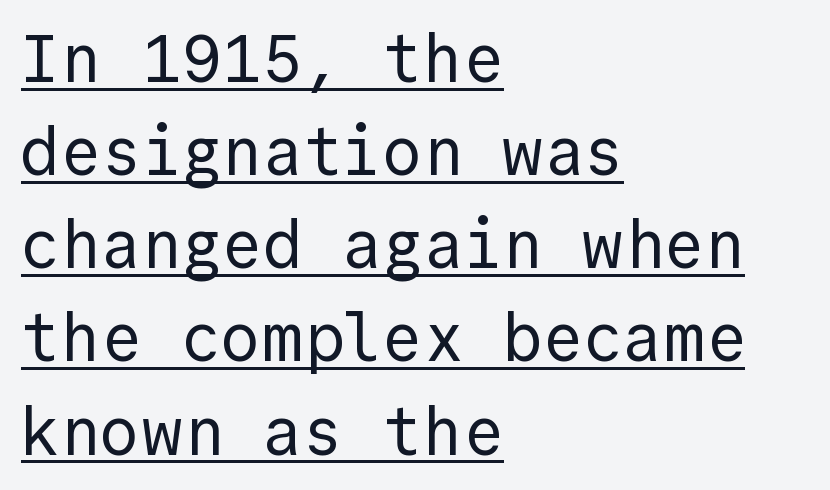
The image shows 67 px regular-weight sans-serif type, upright, monospaced; set left-aligned, normal line spacing (1.39x), normal letter spacing, underlined; a medium x-height.
